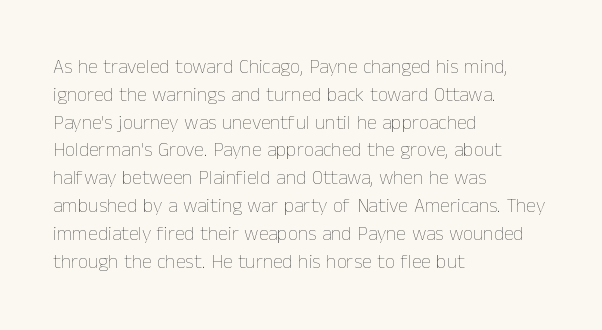
Nothing heavy about these letters — not bold at all. Compared with a centered layout, this one pins lines to the left instead. Spacing between characters is what you'd get straight out of the box. Posture: vertical. Anything drawn beneath the words? Only blank space.
